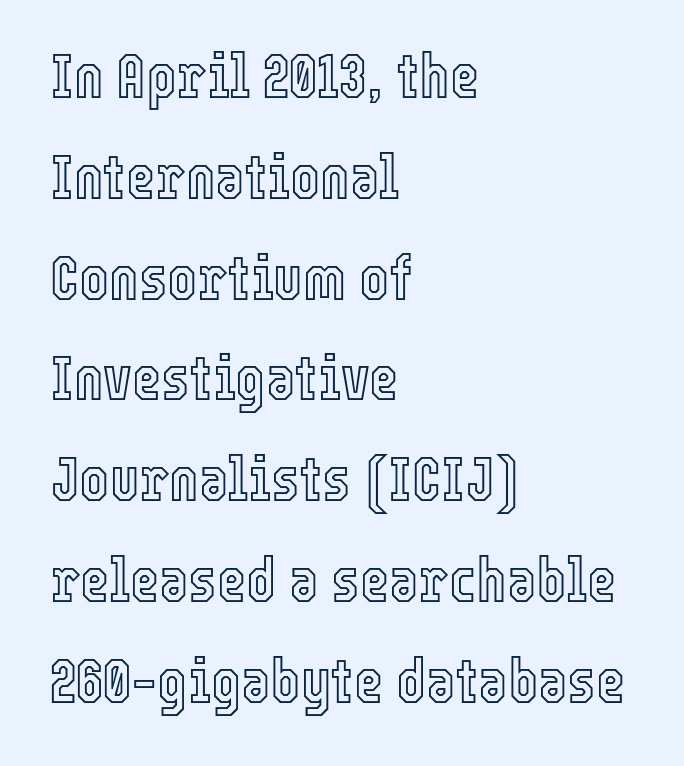
{"italic": "no", "width": "condensed", "x_height": "medium", "monospaced": "no", "underline": "no", "align": "left", "line_spacing": "normal", "line_spacing_ratio": 1.6, "letter_spacing": "normal", "letter_spacing_em": 0.0, "glyph_px": 63}
